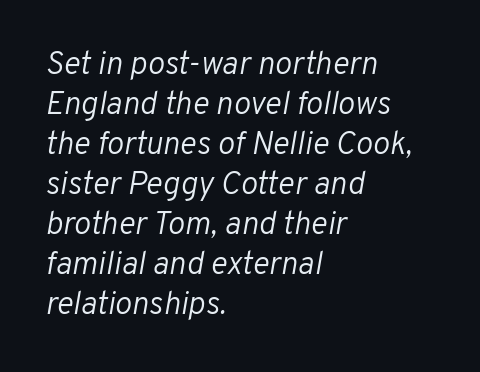
Q: Is the text bold? A: No.
Q: Is the text italic (slanted)? A: Yes, it leans right by about 10 degrees.
Q: Is the text underlined? A: No.
Q: How is the paragraph aligned? A: Left-aligned.
Q: Is the spacing between letters normal or unusually wide? A: Normal.
Q: Is the spacing between lines tight, normal or loose? A: Normal.
Q: Width (condensed, normal, or wide)? A: Normal.
Q: Stroke contrast? A: Low.
Q: x-height? A: Medium.
Q: Monospaced? A: No.
